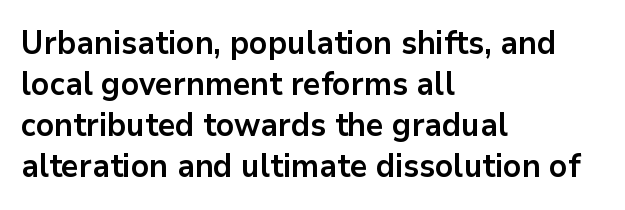
Q: Is the text bold? A: Yes.
Q: Is the text italic (slanted)? A: No, it is upright.
Q: Is the typeface a serif or a sans-serif typeface? A: Sans-serif.
Q: Is the text underlined? A: No.
Q: How is the paragraph aligned? A: Left-aligned.
Q: Is the spacing between letters normal or unusually wide? A: Normal.
Q: Is the spacing between lines tight, normal or loose? A: Normal.
Q: Width (condensed, normal, or wide)? A: Normal.
Q: Stroke contrast? A: Low.
Q: x-height? A: Medium.
Q: Monospaced? A: No.
